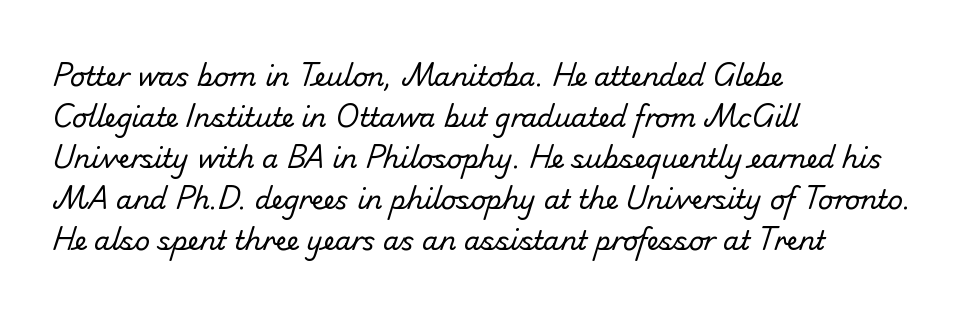
The image shows 26 px text type; set left-aligned, normal line spacing (1.58x), normal letter spacing, not underlined.
